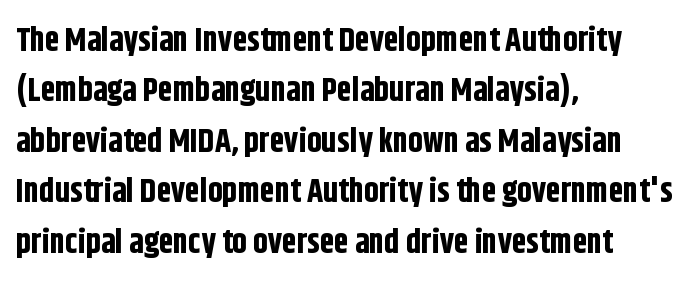
{"serif": "no", "italic": "no", "bold": "yes", "weight": "bold", "width": "condensed", "stroke_contrast": "low", "x_height": "large", "monospaced": "no", "underline": "no", "align": "left", "line_spacing": "normal", "line_spacing_ratio": 1.53, "letter_spacing": "normal", "letter_spacing_em": 0.0, "glyph_px": 33}
